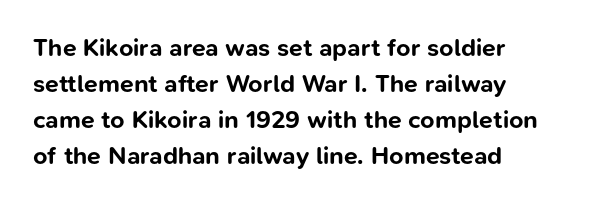
Nope, not italic — everything's standing straight. A normal amount of white space separates one row of letters from the next. Pretty heavy lettering here — definitely bold. Line starts are locked; line ends wander. Tracking here is standard; glyphs follow each other at the usual distance. Decoration check: the copy has no underline.
